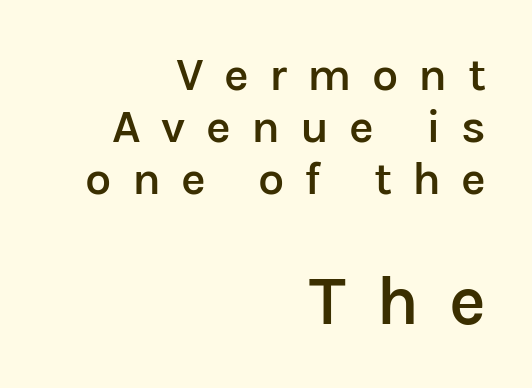
{"serif": "no", "italic": "no", "bold": "semi", "weight": "semibold", "width": "normal", "stroke_contrast": "low", "x_height": "medium", "monospaced": "no", "underline": "no", "align": "right", "line_spacing": "tight", "line_spacing_ratio": 1.11, "letter_spacing": "wide", "letter_spacing_em": 0.43, "larger_block": "second", "size_ratio": 1.49, "glyph_px": 70}
